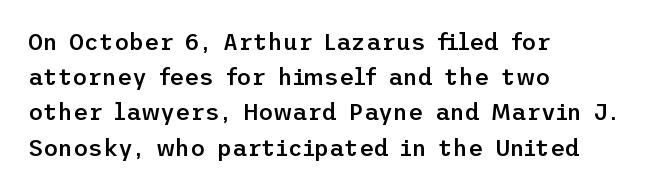
The image shows 23 px text type, upright; set left-aligned, normal line spacing (1.53x), normal letter spacing, not underlined.
